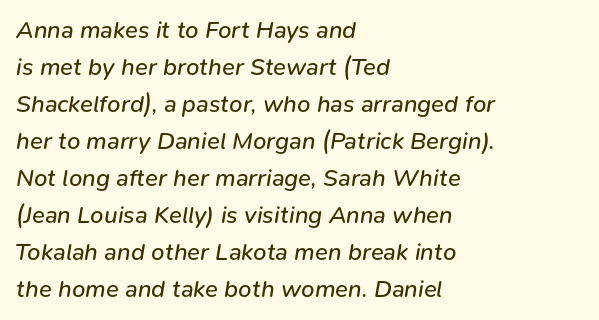
Q: Is the text bold? A: No.
Q: Is the text italic (slanted)? A: Yes, it leans right by about 9 degrees.
Q: Is the text underlined? A: No.
Q: How is the paragraph aligned? A: Left-aligned.
Q: Is the spacing between letters normal or unusually wide? A: Normal.
Q: Is the spacing between lines tight, normal or loose? A: Normal.
